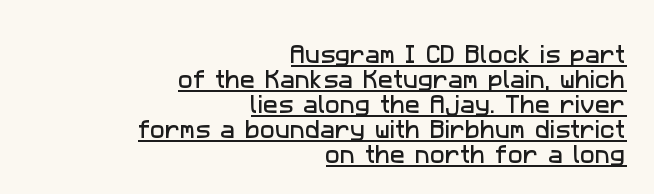
{"underline": "yes", "align": "right", "line_spacing": "normal", "line_spacing_ratio": 1.25, "letter_spacing": "normal", "letter_spacing_em": 0.0, "glyph_px": 20}
